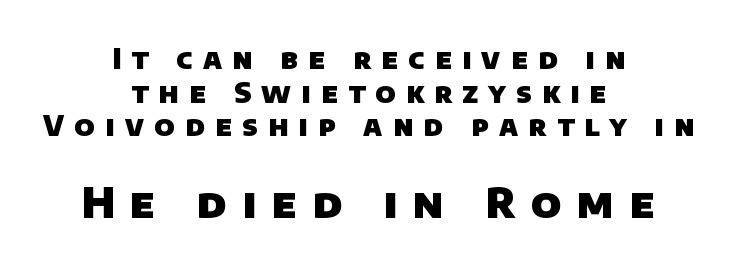
Q: Is the text bold? A: Yes.
Q: Is the typeface a serif or a sans-serif typeface? A: Sans-serif.
Q: Is the text underlined? A: No.
Q: How is the paragraph aligned? A: Centered.
Q: Is the spacing between letters normal or unusually wide? A: Unusually wide.
Q: Which block of text is set in a larger size, the first (top) or the second (bottom)? A: The second (bottom) one.
Q: Width (condensed, normal, or wide)? A: Normal.
Q: Stroke contrast? A: Low.
Q: x-height? A: Large.
Q: Monospaced? A: No.
